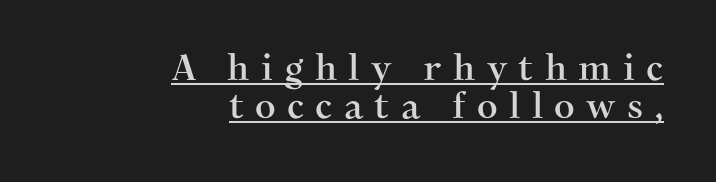
Q: Is the text italic (slanted)? A: No, it is upright.
Q: Is the typeface a serif or a sans-serif typeface? A: Serif.
Q: Is the text underlined? A: Yes.
Q: How is the paragraph aligned? A: Right-aligned.
Q: Is the spacing between letters normal or unusually wide? A: Unusually wide.
Q: Is the spacing between lines tight, normal or loose? A: Tight.
Q: Width (condensed, normal, or wide)? A: Normal.
Q: Stroke contrast? A: Medium.
Q: x-height? A: Medium.
Q: Monospaced? A: No.
